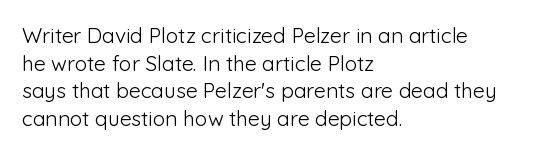
The image shows 21 px text type, upright; set left-aligned, normal line spacing (1.32x), normal letter spacing, not underlined.
